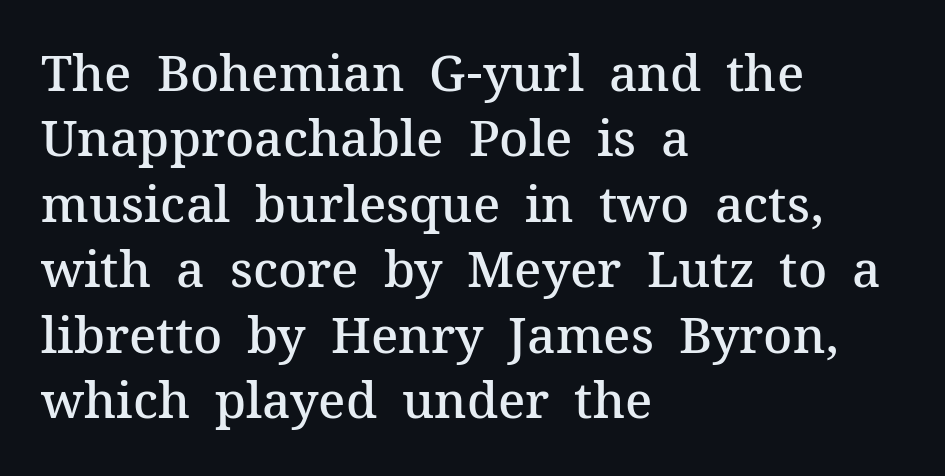
Horizontally, the lines are justified to the leading edge only. Is this a fixed-width face? No — the glyphs have proportional, varying widths. Is the type bold? Partly — it's a semibold, heavier than regular but not fully bold. Stroke terminals: seriffed. Baseline-to-baseline distance is the conventional proportion of letter height.
